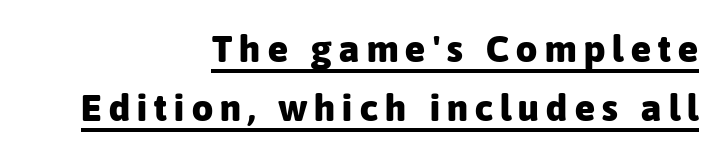
The rendered words wear a rule along their underside. Do the characters align in a grid? No, the font is proportional. Letterform terminals end flat and unadorned throughout the passage. A student would call this right alignment; a typographer would say flush right, rag left. A typesetter would call this heavily tracked-out type. Every character sits straight up, as roman type does.
